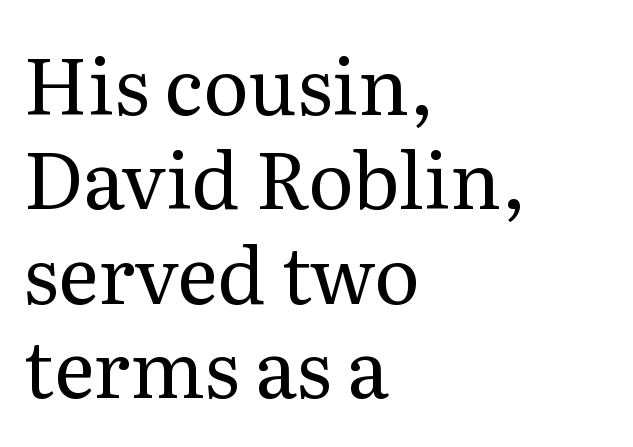
The image shows 78 px regular-weight serif type, upright; set left-aligned, line spacing 1.21x, normal letter spacing, not underlined; medium stroke contrast and a medium x-height.
